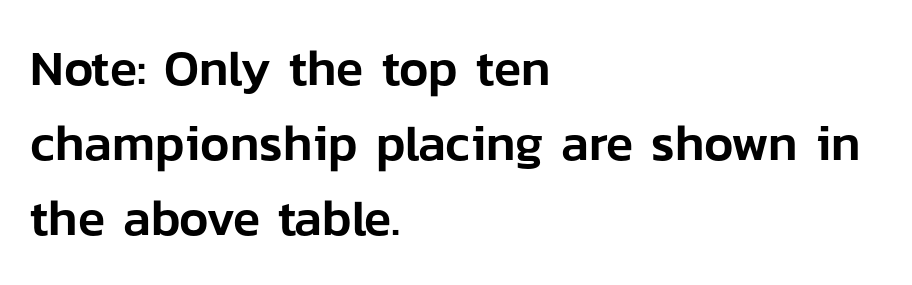
The paragraph has a hard left edge and a soft right edge. These lines are composed in type without serifs. Inter-character spacing is left at the font's built-in metrics. Descenders hang freely into open space.
